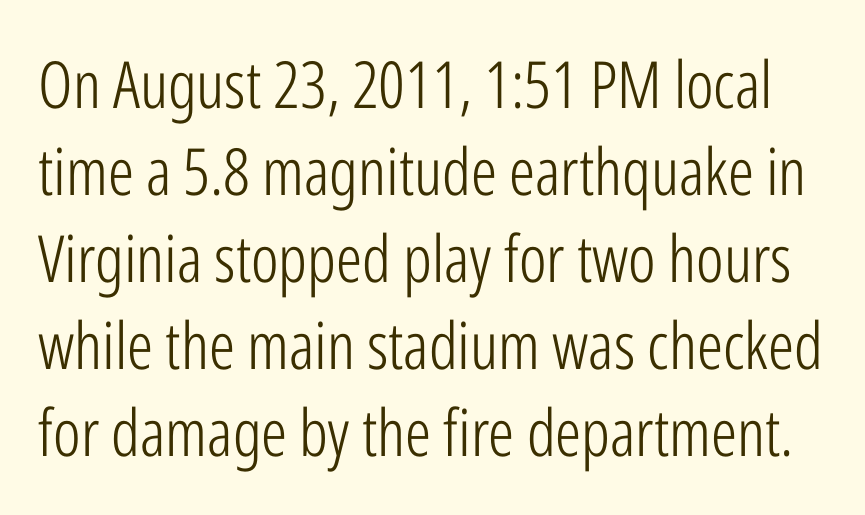
{"serif": "no", "italic": "no", "bold": "no", "weight": "light", "width": "condensed", "stroke_contrast": "low", "x_height": "medium", "monospaced": "no", "underline": "no", "line_spacing": "normal", "line_spacing_ratio": 1.34, "letter_spacing": "normal", "letter_spacing_em": 0.0, "glyph_px": 65}
